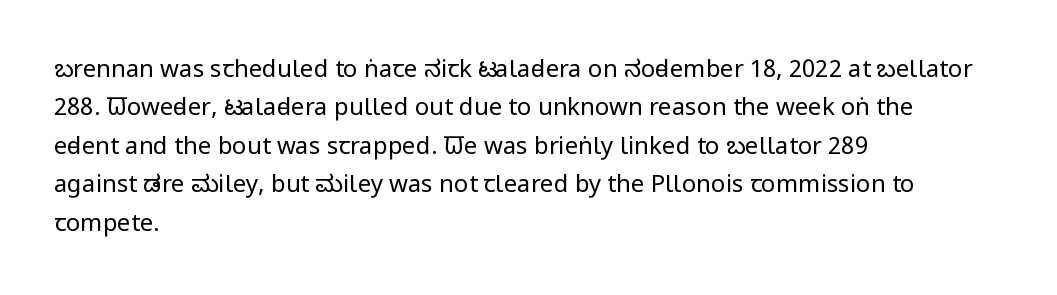
The image shows 24 px text type, upright; set left-aligned, normal line spacing (1.6x), normal letter spacing, not underlined.
